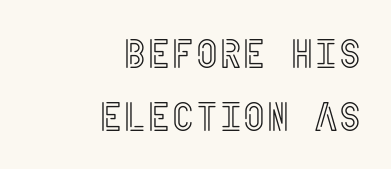
Honestly, the letter spacing is just normal — you wouldn't notice it. Do the letters lean? They stand straight. Words float on clear page, feet unadorned. The lines are quadded right. Regarding leading, the lines here are spaced in the standard way.
